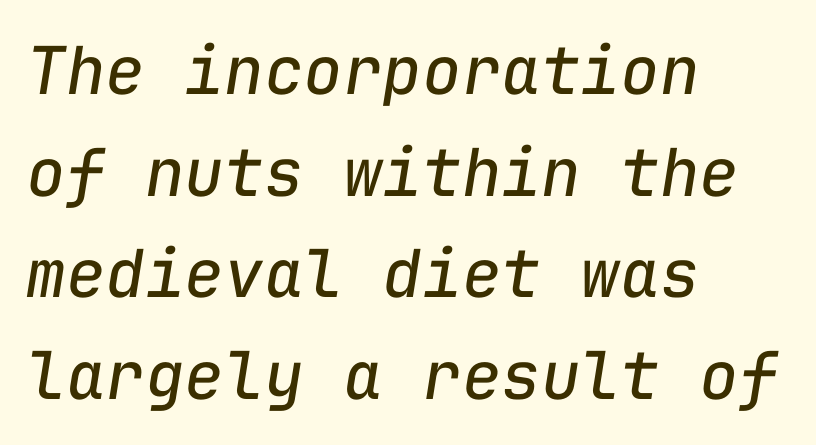
The image shows 66 px regular-weight type, italic (leaning right), monospaced; set left-aligned, normal line spacing (1.54x), normal letter spacing, not underlined; low stroke contrast and a medium x-height.
